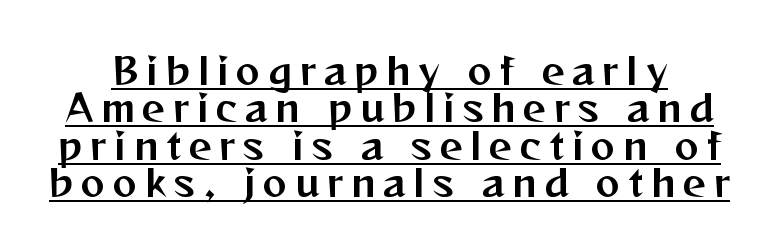
The image shows 36 px sans-serif type, upright; set tight line spacing (1.04x), unusually wide letter spacing (+0.22 em), underlined; medium stroke contrast and a medium x-height.
